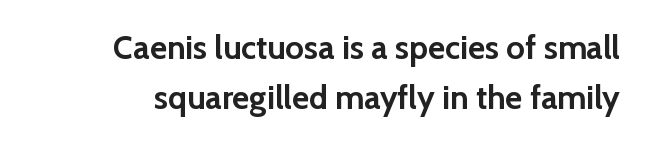
A typesetter would call this zero additional tracking. Character widths vary here, with narrow letters taking less room than wide ones. Every character sits straight up, as roman type does. Set as a true bold cut, around the 700 mark. This sample uses a sans-serif face. The leading is moderate, giving the passage an even texture.
